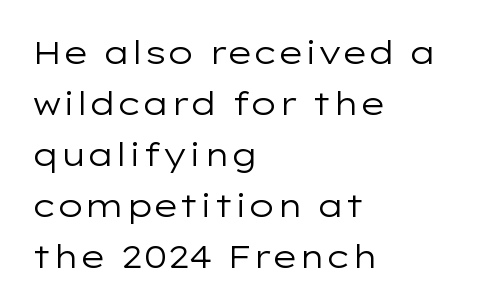
Q: Is the text bold? A: No.
Q: Is the text italic (slanted)? A: No, it is upright.
Q: Is the typeface a serif or a sans-serif typeface? A: Sans-serif.
Q: Is the text underlined? A: No.
Q: How is the paragraph aligned? A: Left-aligned.
Q: Is the spacing between letters normal or unusually wide? A: Normal.
Q: Is the spacing between lines tight, normal or loose? A: Normal.
Q: Width (condensed, normal, or wide)? A: Wide.
Q: Stroke contrast? A: Low.
Q: x-height? A: Medium.
Q: Monospaced? A: No.
